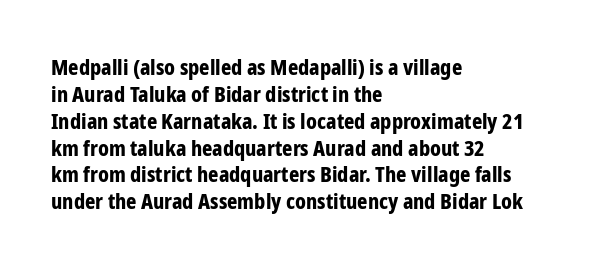
The image shows 22 px bold type, upright; set left-aligned, line spacing 1.22x, normal letter spacing, not underlined.
